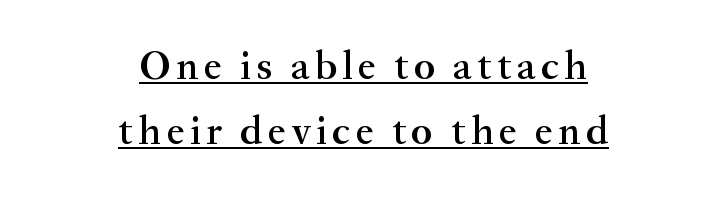
Q: Is the text bold? A: Semi-bold.
Q: Is the text italic (slanted)? A: No, it is upright.
Q: Is the typeface a serif or a sans-serif typeface? A: Serif.
Q: Is the text underlined? A: Yes.
Q: How is the paragraph aligned? A: Centered.
Q: Is the spacing between lines tight, normal or loose? A: Normal.
Q: Width (condensed, normal, or wide)? A: Normal.
Q: Stroke contrast? A: Medium.
Q: x-height? A: Small.
Q: Monospaced? A: No.
